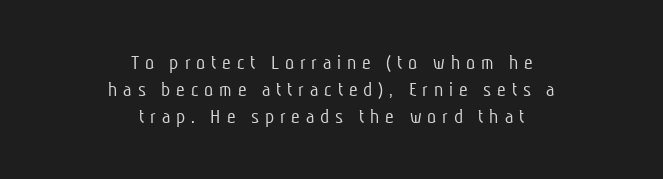
{"bold": "no", "underline": "no", "align": "center", "line_spacing": "normal", "line_spacing_ratio": 1.28, "letter_spacing": "wide", "letter_spacing_em": 0.28, "glyph_px": 21}
